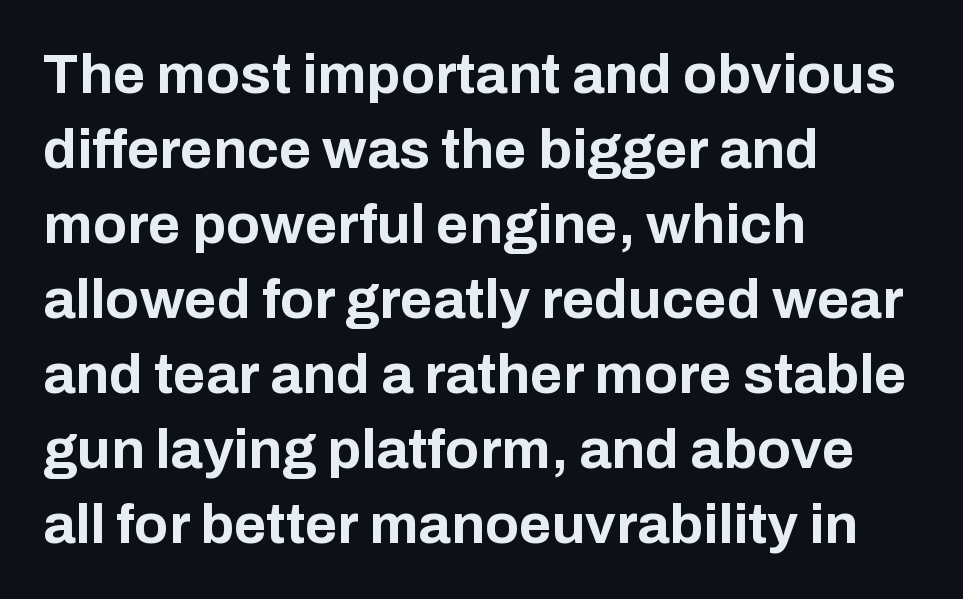
{"serif": "no", "italic": "no", "bold": "yes", "weight": "bold", "width": "normal", "stroke_contrast": "low", "x_height": "medium", "monospaced": "no", "underline": "no", "align": "left", "line_spacing": "normal", "line_spacing_ratio": 1.34, "letter_spacing": "normal", "letter_spacing_em": 0.0, "glyph_px": 56}
